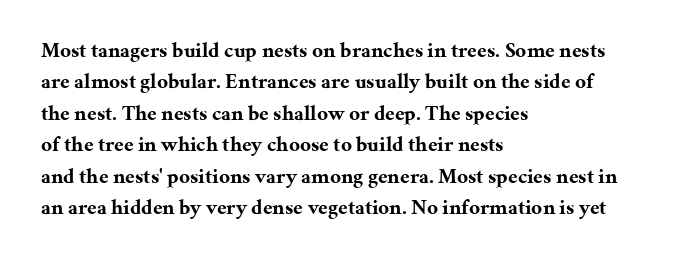
The image shows 21 px bold type, upright; set left-aligned, normal line spacing (1.5x), normal letter spacing, not underlined.
